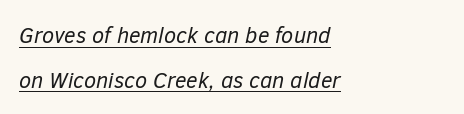
The image shows 22 px text type, italic (leaning right); set left-aligned, loose line spacing (2.03x), normal letter spacing, underlined.
